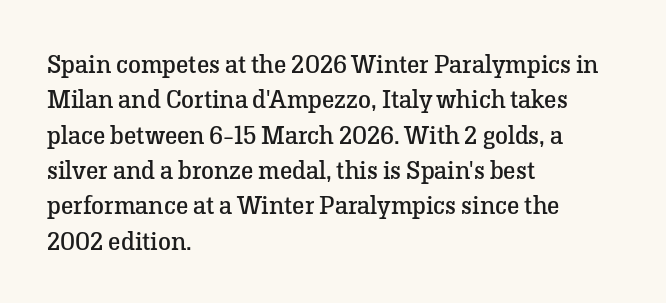
Q: Is the text bold? A: No.
Q: Is the text italic (slanted)? A: No, it is upright.
Q: Is the text underlined? A: No.
Q: How is the paragraph aligned? A: Left-aligned.
Q: Is the spacing between letters normal or unusually wide? A: Normal.
Q: Is the spacing between lines tight, normal or loose? A: Normal.
